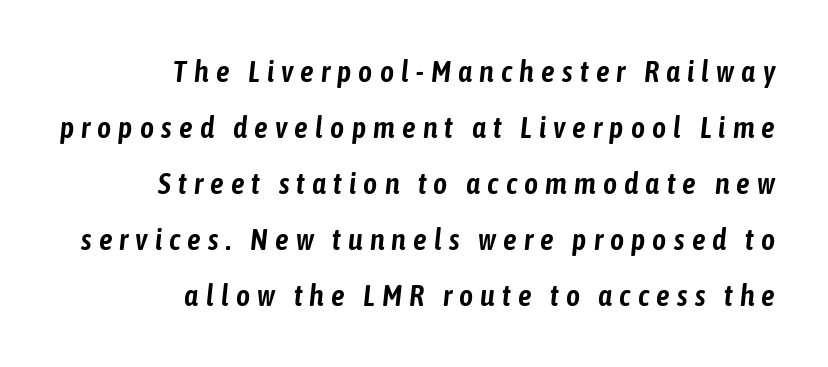
{"italic": "yes", "lean": "right", "slant_degrees": 6, "width": "condensed", "stroke_contrast": "low", "x_height": "medium", "monospaced": "no", "underline": "no", "align": "right", "line_spacing_ratio": 1.87, "letter_spacing": "wide", "letter_spacing_em": 0.24, "glyph_px": 30}
